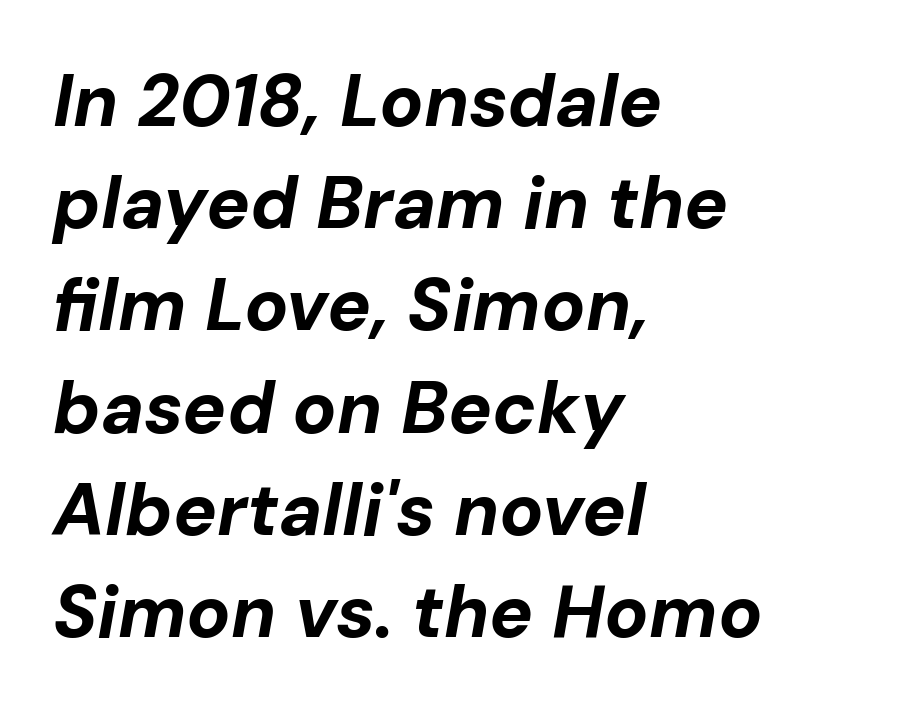
The image shows 73 px bold type, italic (leaning right); set left-aligned, normal line spacing (1.4x), normal letter spacing, not underlined; low stroke contrast and a medium x-height.
